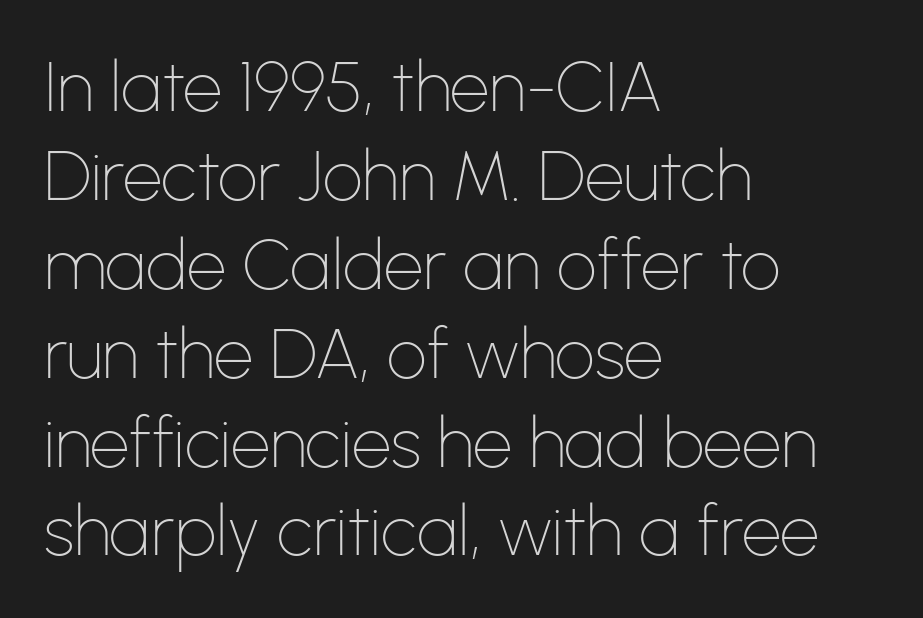
The image shows 70 px thin sans-serif type, upright; set left-aligned, normal line spacing (1.27x), normal letter spacing, not underlined; low stroke contrast and a medium x-height.
